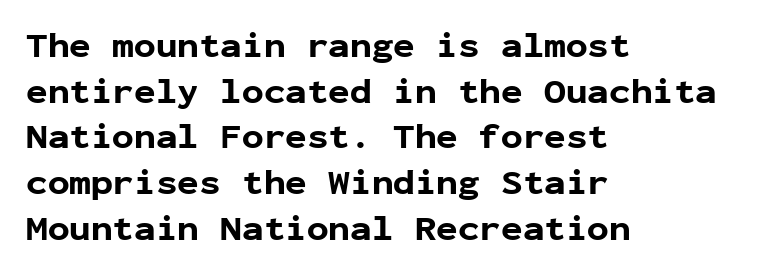
Does the leading feel generous? No, just average. A full-strength bold gives these letters their thick strokes. Every character here occupies the same horizontal width, giving the sample a typewriter-like rhythm. Vertical strokes here are truly vertical. Short note: letters normally spaced. Regarding serifs, this sample does without them.
